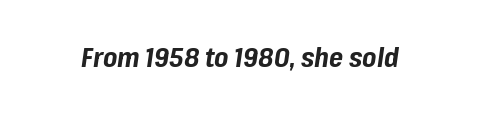
Notice how the stems are inclined rather than vertical — that's the hallmark of italics. Anything drawn beneath the words? Only blank space. The line texture is even and compact thanks to regular tracking. Students, this is bold: see how much ink each stroke carries.
